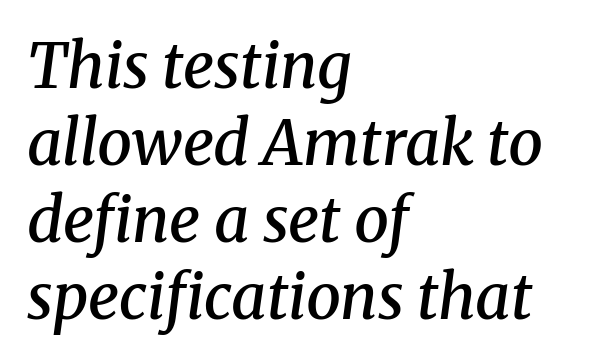
Q: Is the text bold? A: Semi-bold.
Q: Is the text italic (slanted)? A: Yes, it leans right by about 8 degrees.
Q: Is the typeface a serif or a sans-serif typeface? A: Serif.
Q: Is the text underlined? A: No.
Q: How is the paragraph aligned? A: Left-aligned.
Q: Is the spacing between letters normal or unusually wide? A: Normal.
Q: Width (condensed, normal, or wide)? A: Normal.
Q: Stroke contrast? A: Medium.
Q: x-height? A: Medium.
Q: Monospaced? A: No.
